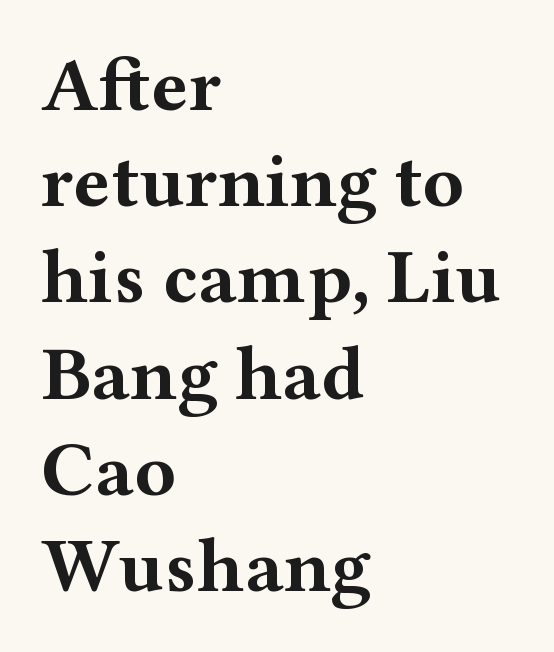
Posture: straight, roman, zero tilt. Has an underline been added? It has not. Classification — serif. A full-strength bold gives these letters their thick strokes.
